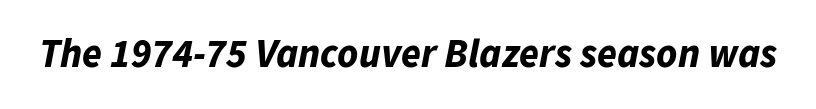
The letters advance in unequal steps, a hallmark of proportional type. Rendered with sloped, italic letterforms. The font is running at its bold setting. Has an underline been added? It has not.
